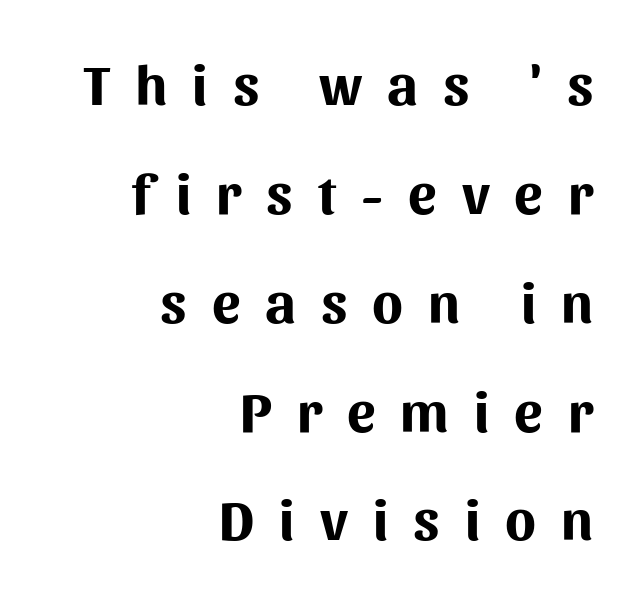
Q: Is the text bold? A: Yes.
Q: Is the text italic (slanted)? A: No, it is upright.
Q: Is the typeface a serif or a sans-serif typeface? A: Sans-serif.
Q: Is the text underlined? A: No.
Q: How is the paragraph aligned? A: Right-aligned.
Q: Is the spacing between letters normal or unusually wide? A: Unusually wide.
Q: Is the spacing between lines tight, normal or loose? A: Loose.
Q: Width (condensed, normal, or wide)? A: Normal.
Q: Stroke contrast? A: Medium.
Q: x-height? A: Medium.
Q: Monospaced? A: No.
